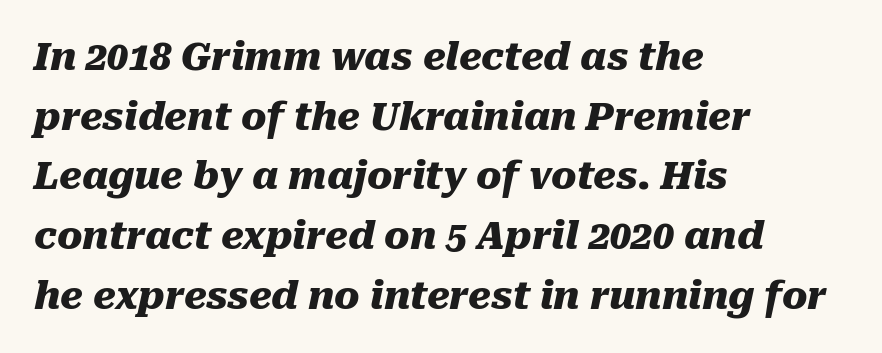
{"italic": "yes", "lean": "right", "slant_degrees": 10, "bold": "yes", "weight": "heavy", "width": "normal", "stroke_contrast": "medium", "x_height": "medium", "monospaced": "no", "underline": "no", "align": "left", "line_spacing": "normal", "line_spacing_ratio": 1.57, "letter_spacing": "normal", "letter_spacing_em": 0.0, "glyph_px": 38}
